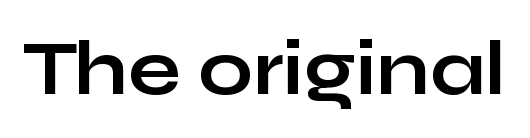
Q: Is the text bold? A: Yes.
Q: Is the text italic (slanted)? A: No, it is upright.
Q: Is the typeface a serif or a sans-serif typeface? A: Sans-serif.
Q: Is the text underlined? A: No.
Q: Is the spacing between letters normal or unusually wide? A: Normal.
Q: Width (condensed, normal, or wide)? A: Wide.
Q: Stroke contrast? A: Low.
Q: x-height? A: Medium.
Q: Monospaced? A: No.
